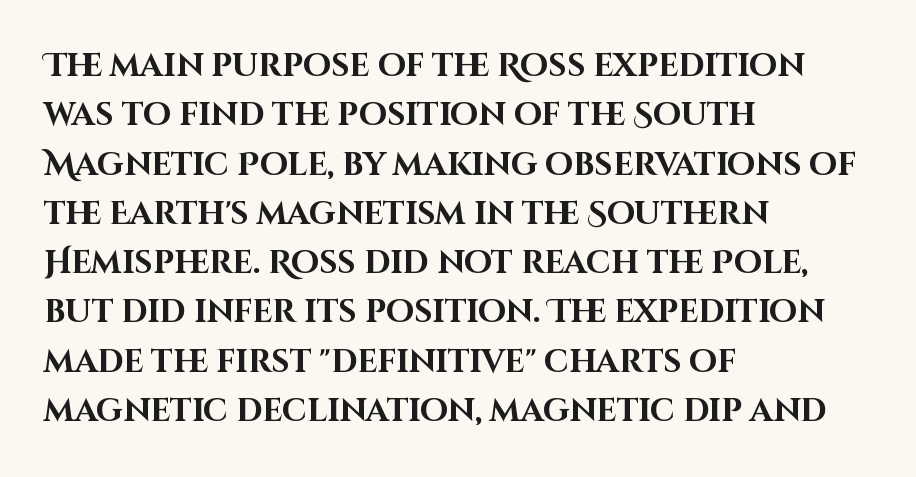
The image shows 32 px bold sans-serif type, upright; set left-aligned, normal line spacing (1.54x), normal letter spacing, not underlined; high stroke contrast and a large x-height.
